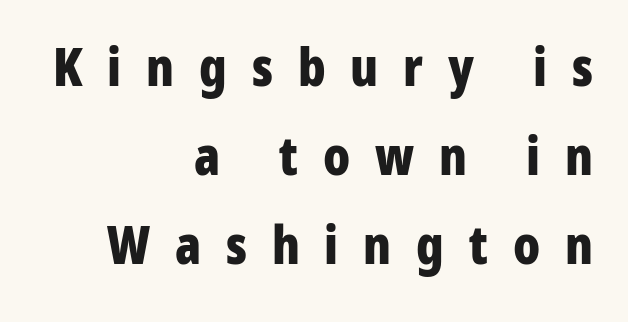
The image shows 53 px bold, condensed sans-serif type, upright; set right-aligned, normal line spacing (1.68x), unusually wide letter spacing (+0.47 em), not underlined; low stroke contrast and a medium x-height.
